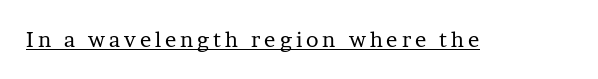
{"italic": "no", "bold": "no", "underline": "yes", "glyph_px": 21}
